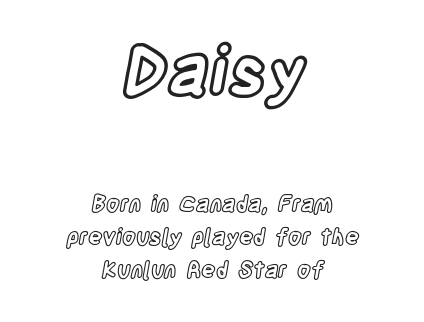
Block one is the big one; block two sits smaller underneath. The rendering uses a moderate line-height, typical for paragraphs. Varying glyph widths throughout — classic text-font behaviour.
